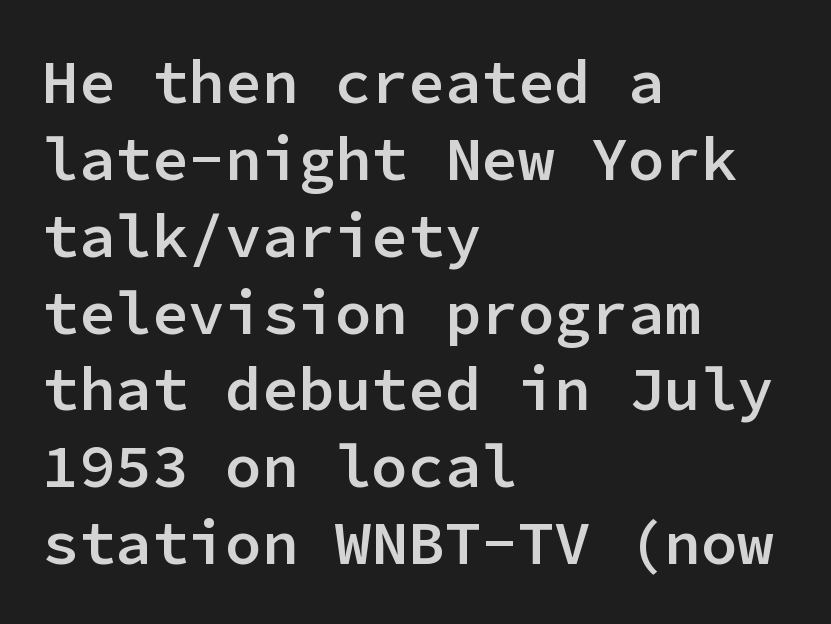
Q: Is the text bold? A: Semi-bold.
Q: Is the text italic (slanted)? A: No, it is upright.
Q: Is the typeface a serif or a sans-serif typeface? A: Sans-serif.
Q: Is the text underlined? A: No.
Q: How is the paragraph aligned? A: Left-aligned.
Q: Is the spacing between letters normal or unusually wide? A: Normal.
Q: Is the spacing between lines tight, normal or loose? A: Normal.
Q: Width (condensed, normal, or wide)? A: Normal.
Q: Stroke contrast? A: Low.
Q: x-height? A: Medium.
Q: Monospaced? A: Yes.
